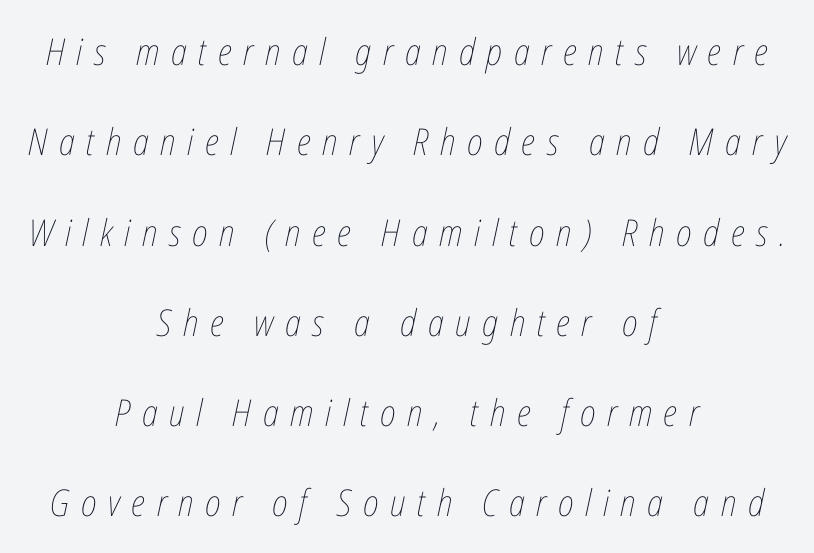
The image shows 37 px thin, condensed type, italic (leaning right); set centered, loose line spacing (2.44x), unusually wide letter spacing (+0.31 em), not underlined; low stroke contrast and a medium x-height.
